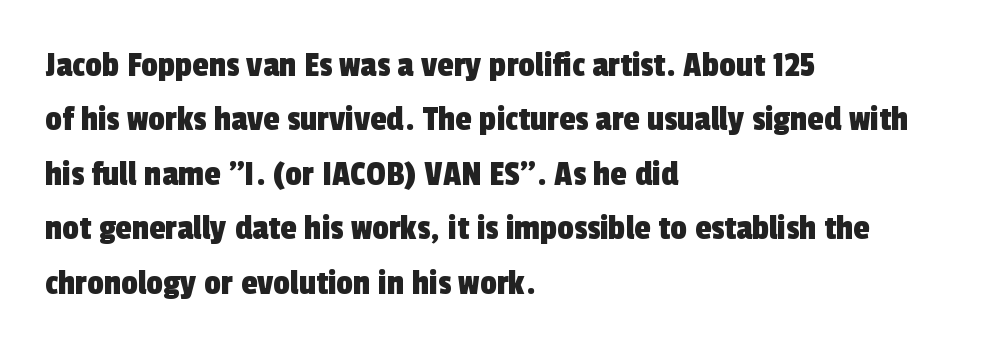
Q: Is the typeface a serif or a sans-serif typeface? A: Sans-serif.
Q: Is the text underlined? A: No.
Q: How is the paragraph aligned? A: Left-aligned.
Q: Is the spacing between letters normal or unusually wide? A: Normal.
Q: Is the spacing between lines tight, normal or loose? A: Normal.
Q: Width (condensed, normal, or wide)? A: Condensed.
Q: x-height? A: Medium.
Q: Monospaced? A: No.
